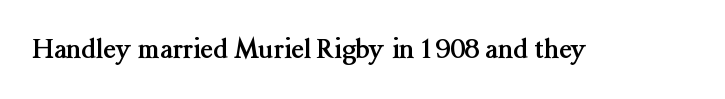
Q: Is the text bold? A: Yes.
Q: Is the text italic (slanted)? A: No, it is upright.
Q: Is the text underlined? A: No.
Q: Is the spacing between letters normal or unusually wide? A: Normal.
